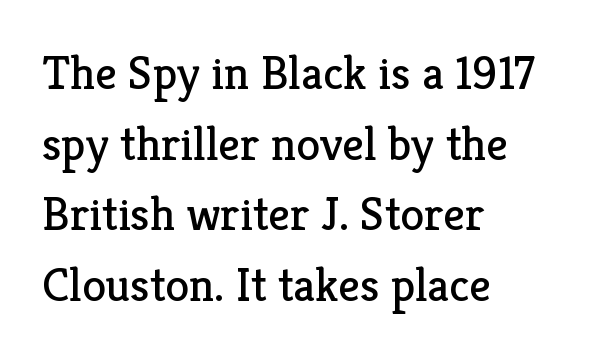
{"serif": "yes", "italic": "no", "bold": "no", "weight": "regular", "width": "normal", "stroke_contrast": "low", "x_height": "medium", "monospaced": "no", "underline": "no", "align": "left", "line_spacing": "normal", "line_spacing_ratio": 1.47, "letter_spacing": "normal", "letter_spacing_em": 0.0, "glyph_px": 48}
